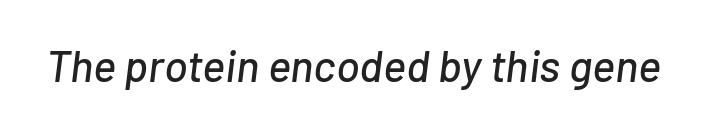
Q: Is the text italic (slanted)? A: Yes, it leans right by about 7 degrees.
Q: Is the text underlined? A: No.
Q: Is the spacing between letters normal or unusually wide? A: Normal.
Q: Width (condensed, normal, or wide)? A: Normal.
Q: Stroke contrast? A: Low.
Q: x-height? A: Medium.
Q: Monospaced? A: No.
